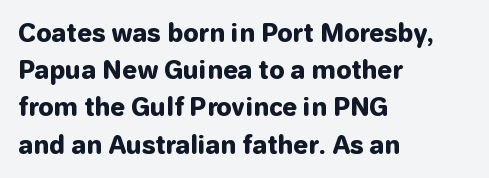
The image shows 24 px bold type, upright; set left-aligned, normal line spacing (1.55x), normal letter spacing, not underlined.
